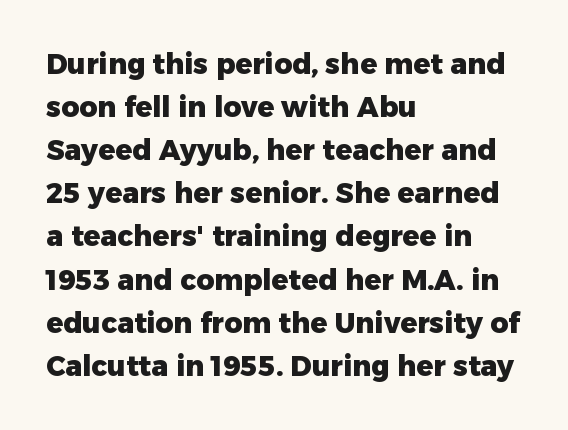
Q: Is the text bold? A: Yes.
Q: Is the text italic (slanted)? A: No, it is upright.
Q: Is the typeface a serif or a sans-serif typeface? A: Sans-serif.
Q: Is the text underlined? A: No.
Q: How is the paragraph aligned? A: Left-aligned.
Q: Is the spacing between letters normal or unusually wide? A: Normal.
Q: Is the spacing between lines tight, normal or loose? A: Normal.
Q: Width (condensed, normal, or wide)? A: Normal.
Q: Stroke contrast? A: Low.
Q: x-height? A: Medium.
Q: Monospaced? A: No.
